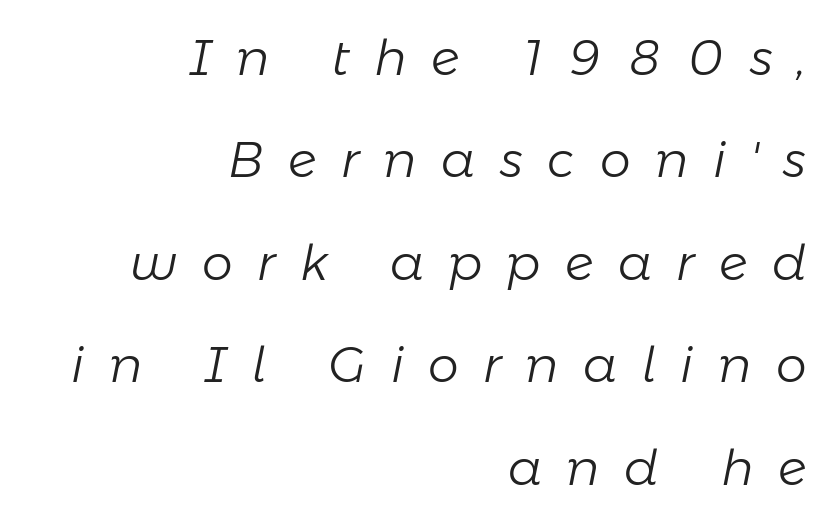
The image shows 49 px light type, italic (leaning right); set right-aligned, loose line spacing (2.09x), unusually wide letter spacing (+0.5 em), not underlined; low stroke contrast and a medium x-height.
